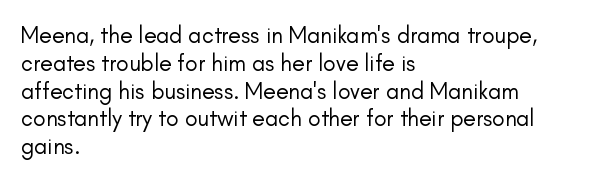
Q: Is the text bold? A: No.
Q: Is the text italic (slanted)? A: No, it is upright.
Q: Is the text underlined? A: No.
Q: How is the paragraph aligned? A: Left-aligned.
Q: Is the spacing between letters normal or unusually wide? A: Normal.
